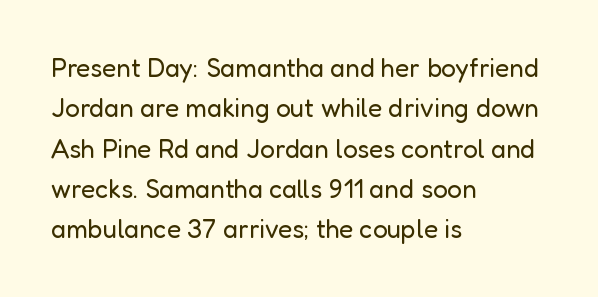
Check the space under the baseline: it is left empty. The type sits square on the baseline with zero lean. Line spacing here is normal. Casual observation: everything's shoved over to the left. Honestly, the letter spacing is just normal — you wouldn't notice it.
